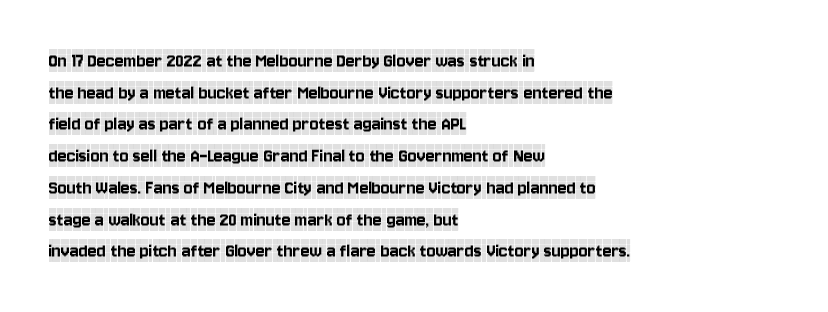
Q: Is the text italic (slanted)? A: No, it is upright.
Q: Is the text underlined? A: No.
Q: How is the paragraph aligned? A: Left-aligned.
Q: Is the spacing between letters normal or unusually wide? A: Normal.
Q: Is the spacing between lines tight, normal or loose? A: Normal.
